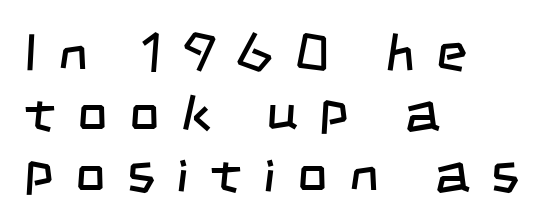
Here the glyphs are tracked loosely, breaking word shapes into spaced letters. On a weight scale, this lands at 450 or below. Notice how the passage keeps a crisp vertical edge on the left only. The face used here is proportionally spaced, like ordinary book or web type. Anything drawn beneath the words? Only blank space. Is this a sans? Yes — the strokes have no serifs.
